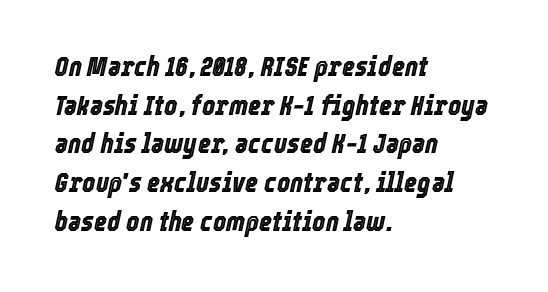
The image shows 28 px condensed type, italic (leaning right); set left-aligned, normal line spacing (1.38x), normal letter spacing, not underlined; a medium x-height.
